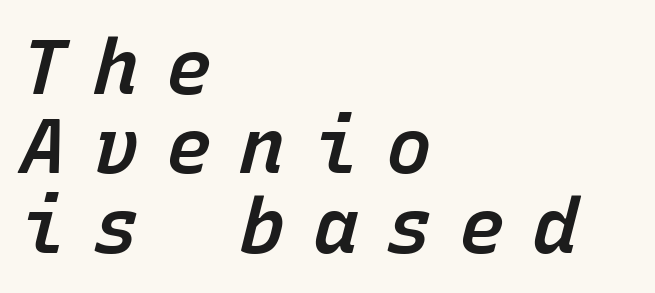
Q: Is the text bold? A: Semi-bold.
Q: Is the text italic (slanted)? A: Yes, it leans right by about 15 degrees.
Q: Is the text underlined? A: No.
Q: How is the paragraph aligned? A: Left-aligned.
Q: Is the spacing between letters normal or unusually wide? A: Unusually wide.
Q: Is the spacing between lines tight, normal or loose? A: Tight.
Q: Width (condensed, normal, or wide)? A: Normal.
Q: Stroke contrast? A: Low.
Q: x-height? A: Medium.
Q: Monospaced? A: Yes.
